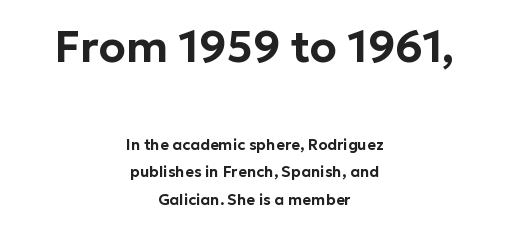
Note the varied advance widths — an 'i' is clearly narrower than an 'm'. If you squint, the top block still reads clearly — it's the larger of the two. This sample uses an upright cut, with every glyph sitting square on the baseline. The rag falls on both sides of this text block equally. Bare-footed words on every line. Students, note that the glyphs here touch the page at normal intervals.
